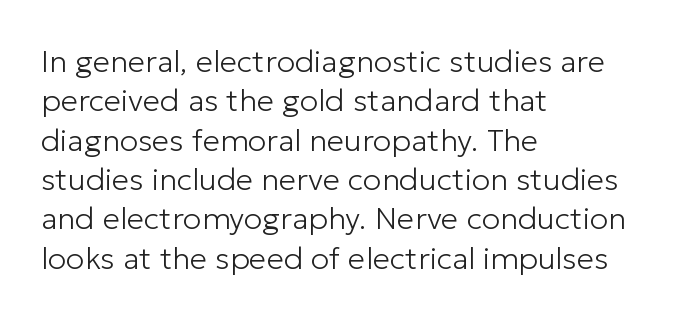
The leading is moderate, giving the passage an even texture. Notice how the passage keeps a crisp vertical edge on the left only. Ascenders rise straight up at ninety degrees. This rendering features lettering with no underline. Does the type have serifs? No, each stem ends abruptly. The letters advance in unequal steps, a hallmark of proportional type.
